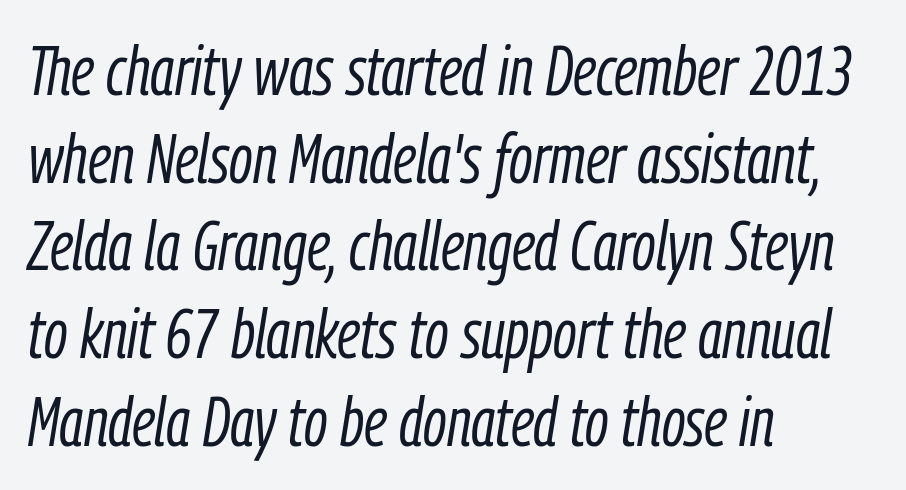
The glyphs look as if they've been sheared to an angle. Words float on clear page, feet unadorned. The line texture is even and compact thanks to regular tracking. Each letter keeps its own natural width here, so spacing adapts to shape. This sample keeps an unexceptional amount of space between lines. Visually the block forms a straight wall on the left and a jagged coastline on the right.
